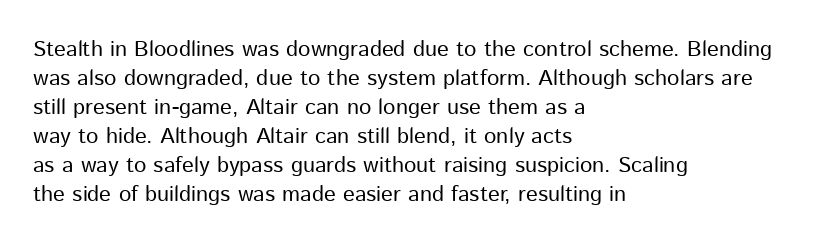
The image shows 22 px text type, upright; set left-aligned, normal line spacing (1.32x), normal letter spacing, not underlined.
